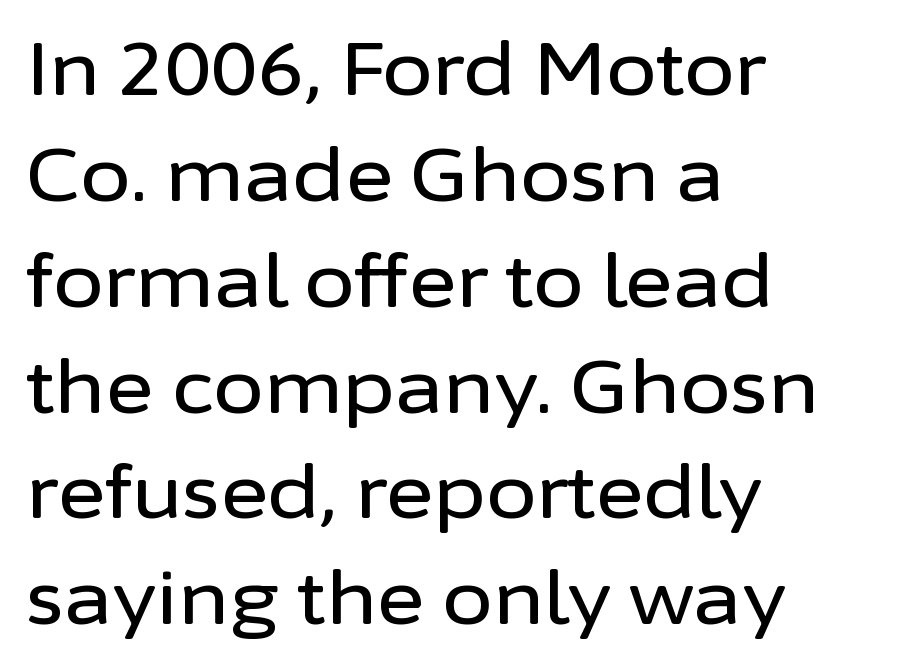
{"serif": "no", "italic": "no", "width": "normal", "stroke_contrast": "low", "x_height": "medium", "monospaced": "no", "underline": "no", "align": "left", "line_spacing": "normal", "line_spacing_ratio": 1.45, "letter_spacing": "normal", "letter_spacing_em": 0.0, "glyph_px": 73}
